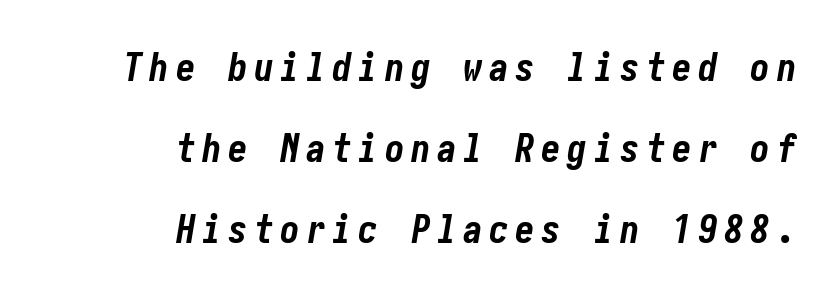
Horizontally, the lines are justified to the trailing edge only. Type without underlining. Loosely led — the rows are spread out. I'd describe the lettering as bold — thick and assertive. These lines were composed using italics.
